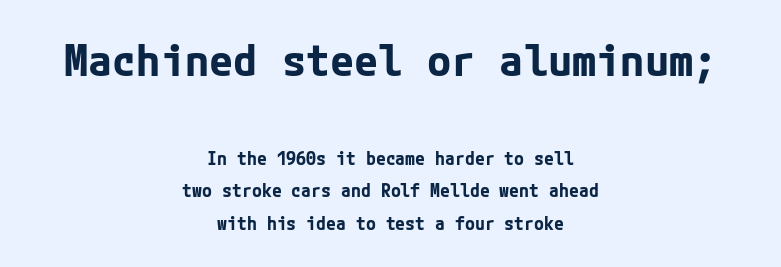
Q: Is the text bold? A: Yes.
Q: Is the text italic (slanted)? A: No, it is upright.
Q: Is the typeface a serif or a sans-serif typeface? A: Sans-serif.
Q: Is the text underlined? A: No.
Q: How is the paragraph aligned? A: Centered.
Q: Is the spacing between letters normal or unusually wide? A: Normal.
Q: Which block of text is set in a larger size, the first (top) or the second (bottom)? A: The first (top) one.
Q: Width (condensed, normal, or wide)? A: Normal.
Q: Stroke contrast? A: Low.
Q: x-height? A: Medium.
